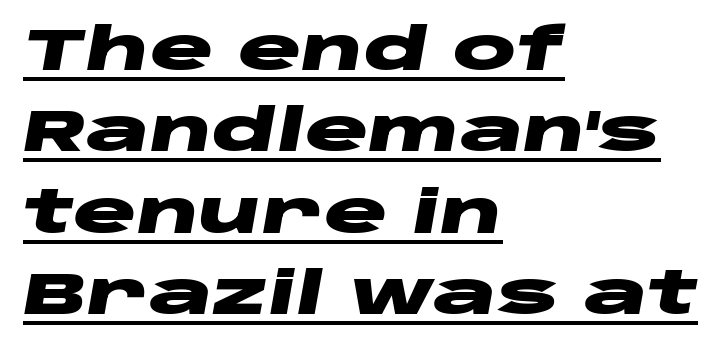
Q: Is the text bold? A: Yes.
Q: Is the text italic (slanted)? A: Yes, it leans right by about 10 degrees.
Q: Is the text underlined? A: Yes.
Q: How is the paragraph aligned? A: Left-aligned.
Q: Is the spacing between letters normal or unusually wide? A: Normal.
Q: Is the spacing between lines tight, normal or loose? A: Normal.
Q: Width (condensed, normal, or wide)? A: Wide.
Q: Stroke contrast? A: Low.
Q: x-height? A: Large.
Q: Monospaced? A: No.
